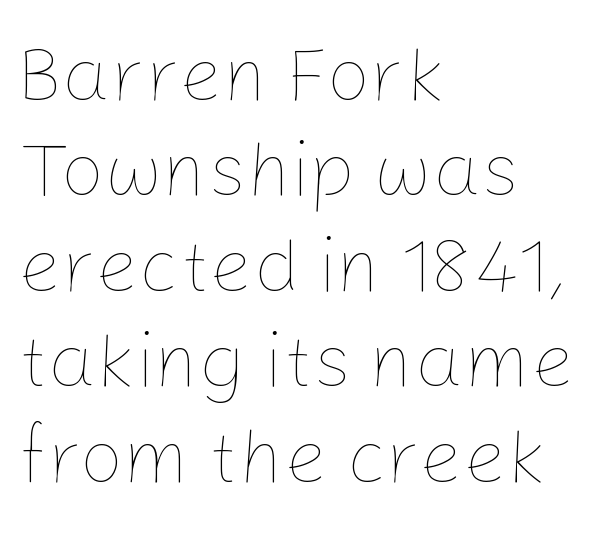
Q: Is the text bold? A: No.
Q: Is the text italic (slanted)? A: No, it is upright.
Q: Is the text underlined? A: No.
Q: How is the paragraph aligned? A: Left-aligned.
Q: Is the spacing between letters normal or unusually wide? A: Normal.
Q: Width (condensed, normal, or wide)? A: Normal.
Q: Stroke contrast? A: Low.
Q: x-height? A: Medium.
Q: Monospaced? A: No.
